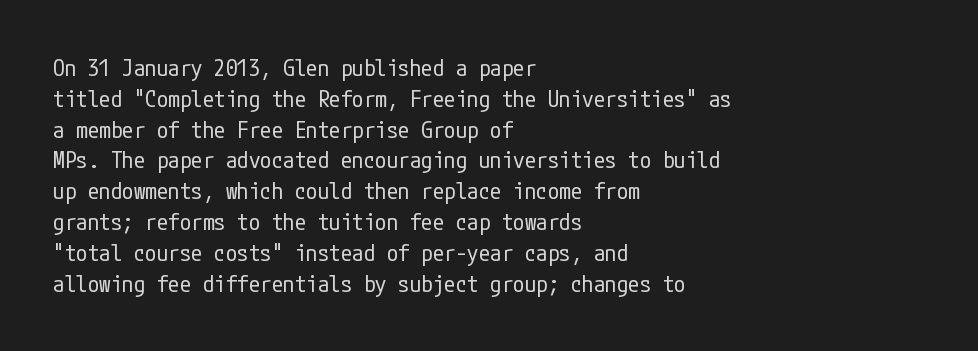
Descenders are the only things crossing below the line. The font sits on the lighter half of the weight spectrum, regular included. Does the copy run flush right? No — it runs flush left. Vertically, the passage feels balanced, rows spaced as you'd expect.
